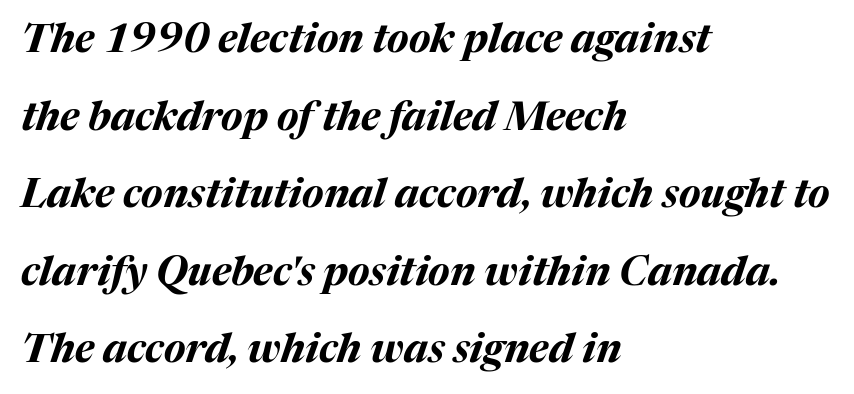
Q: Is the text bold? A: Yes.
Q: Is the text italic (slanted)? A: Yes, it leans right by about 17 degrees.
Q: Is the text underlined? A: No.
Q: How is the paragraph aligned? A: Left-aligned.
Q: Is the spacing between letters normal or unusually wide? A: Normal.
Q: Is the spacing between lines tight, normal or loose? A: Loose.
Q: Width (condensed, normal, or wide)? A: Normal.
Q: Stroke contrast? A: Medium.
Q: x-height? A: Medium.
Q: Monospaced? A: No.
